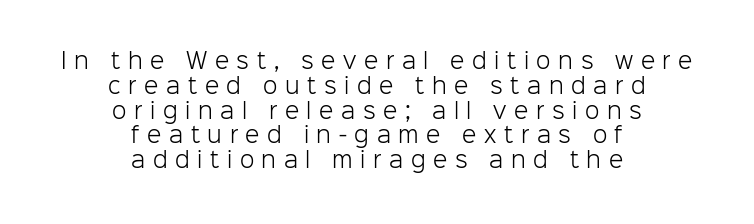
No heavy texture on the line: the type isn't bold. Every character sits straight up, as roman type does. Glance below the letters and you will spot only blank space. Honestly, the letter spacing is so wide it's the main thing you notice.
